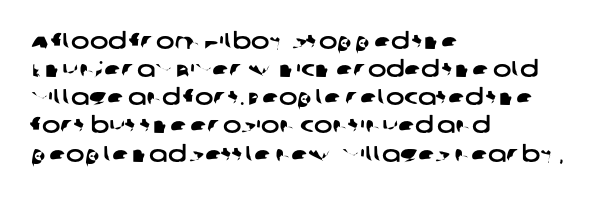
{"underline": "no", "align": "left", "line_spacing": "normal", "line_spacing_ratio": 1.28, "letter_spacing": "normal", "letter_spacing_em": 0.0, "glyph_px": 22}
